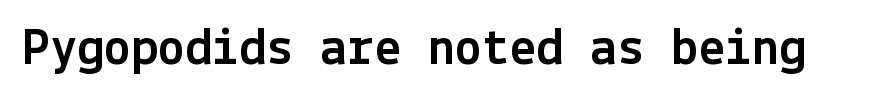
{"serif": "no", "italic": "no", "width": "normal", "x_height": "medium", "underline": "no", "letter_spacing": "normal", "letter_spacing_em": 0.0, "glyph_px": 54}
